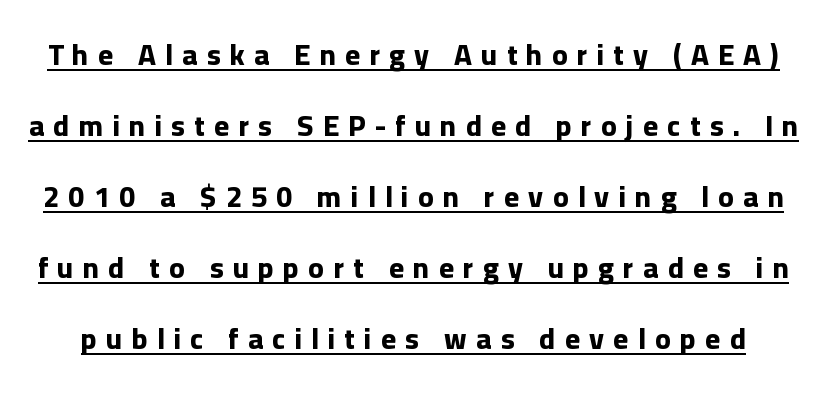
Character widths vary here, with narrow letters taking less room than wide ones. Underline: present. The passage shown has open, widely tracked lettering throughout. You could fit nearly another row in the gap between these rows.
